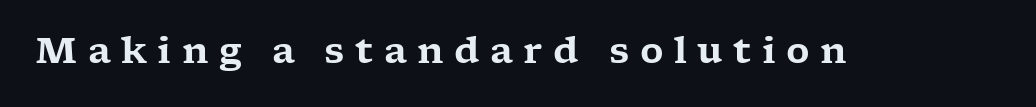
The image shows 36 px wide serif type, upright; set unusually wide letter spacing (+0.29 em), not underlined; low stroke contrast and a medium x-height.
